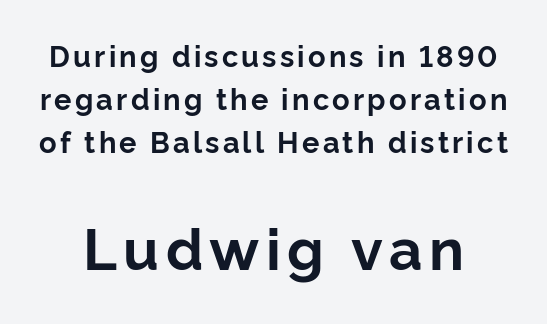
Size hierarchy here favors the trailing block over the leading one. Line spacing here is normal. Spacing verdict: proportional, widths tailored to each character. The axis of the letterforms is exactly vertical. Nothing sits at the stroke ends, so this counts as sans-serif.
